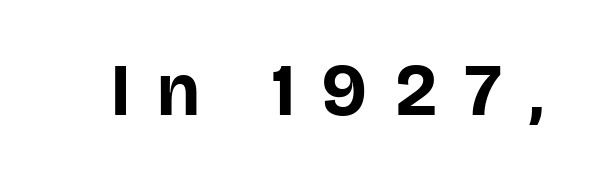
The image shows 74 px bold sans-serif type, upright; set unusually wide letter spacing (+0.39 em), not underlined; low stroke contrast and a large x-height.
